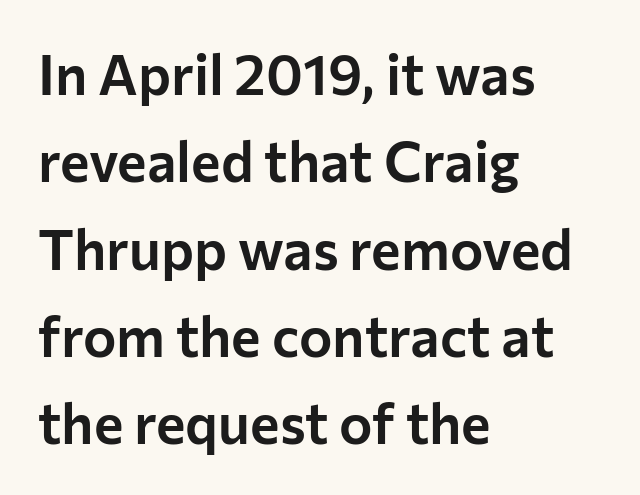
Italic: no, the glyphs are upright roman. Spacing verdict: proportional, widths tailored to each character. Each word holds together tightly as a unit, with standard inter-letter gaps. Anything drawn beneath the words? Only blank space.
